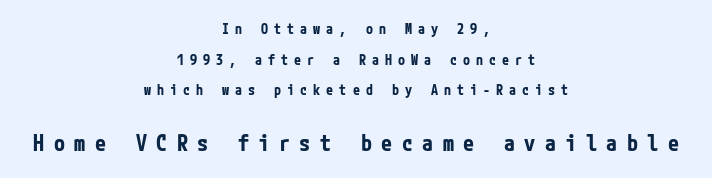
The image shows 22 px bold type, upright; set centered, loose line spacing (2.18x), unusually wide letter spacing (+0.43 em), not underlined; the second (bottom) block is 1.57x larger.
